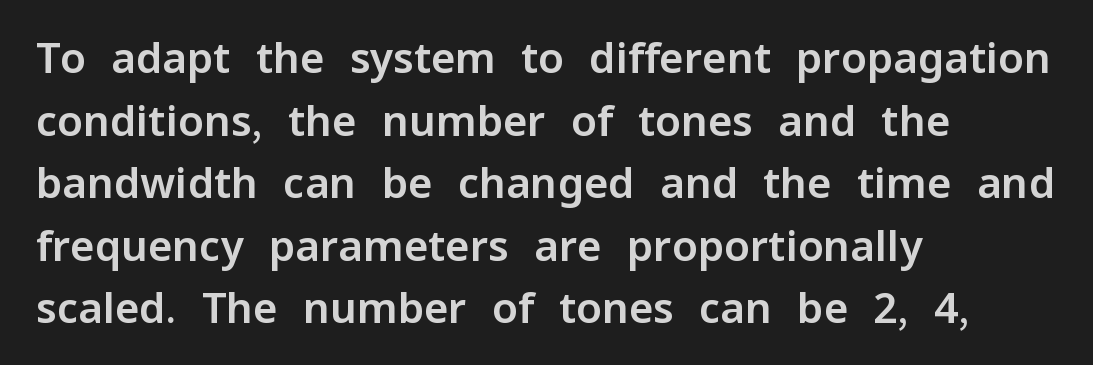
Does the lettering tilt? It doesn't — this is upright. In terms of letterform style, serifs are entirely absent. This rendering uses left alignment, leaving the right contour irregular. Observe the ordinary spacing: letters are neighbours, not strangers. Each letter keeps its own natural width here, so spacing adapts to shape.
